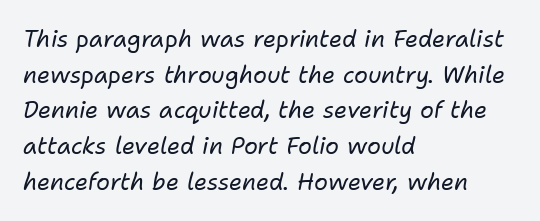
The glyphs are unaccompanied by any horizontal stroke below them. Tracking value appears to be zero — textbook default spacing. Honestly, the row spacing looks completely unremarkable. Is the type slanted? Yes — the strokes lean at a clear angle. If you drew a ruler down the left edge, every line would touch it.
